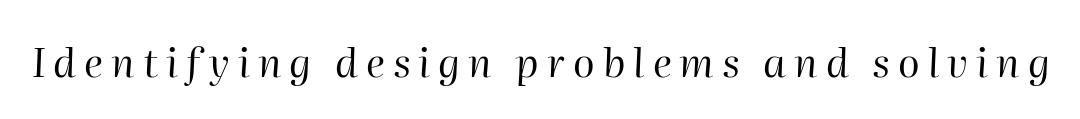
The image shows 40 px regular-weight type, italic (leaning right); set unusually wide letter spacing (+0.2 em), not underlined; high stroke contrast and a medium x-height.
